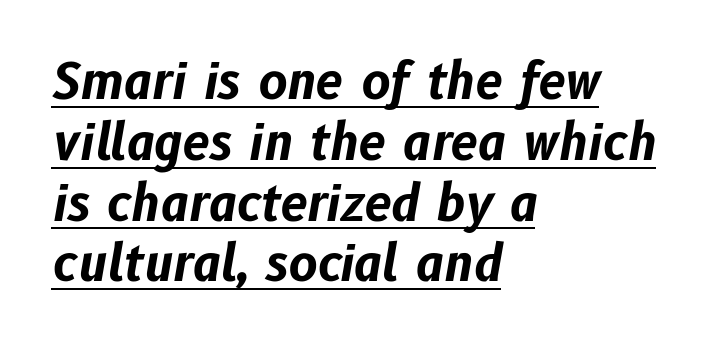
The image shows 49 px bold type, italic (leaning right); set left-aligned, line spacing 1.24x, normal letter spacing, underlined; low stroke contrast and a medium x-height.
